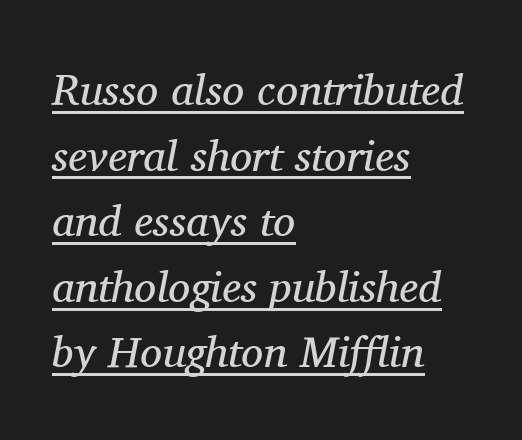
Q: Is the text bold? A: No.
Q: Is the text italic (slanted)? A: Yes, it leans right by about 11 degrees.
Q: Is the typeface a serif or a sans-serif typeface? A: Serif.
Q: Is the text underlined? A: Yes.
Q: How is the paragraph aligned? A: Left-aligned.
Q: Is the spacing between letters normal or unusually wide? A: Normal.
Q: Is the spacing between lines tight, normal or loose? A: Normal.
Q: Width (condensed, normal, or wide)? A: Normal.
Q: Stroke contrast? A: Medium.
Q: x-height? A: Medium.
Q: Monospaced? A: No.
